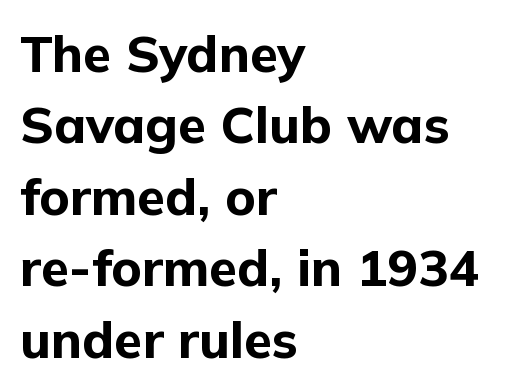
The image shows 51 px bold sans-serif type, upright; set left-aligned, normal line spacing (1.4x), normal letter spacing, not underlined; low stroke contrast and a medium x-height.
